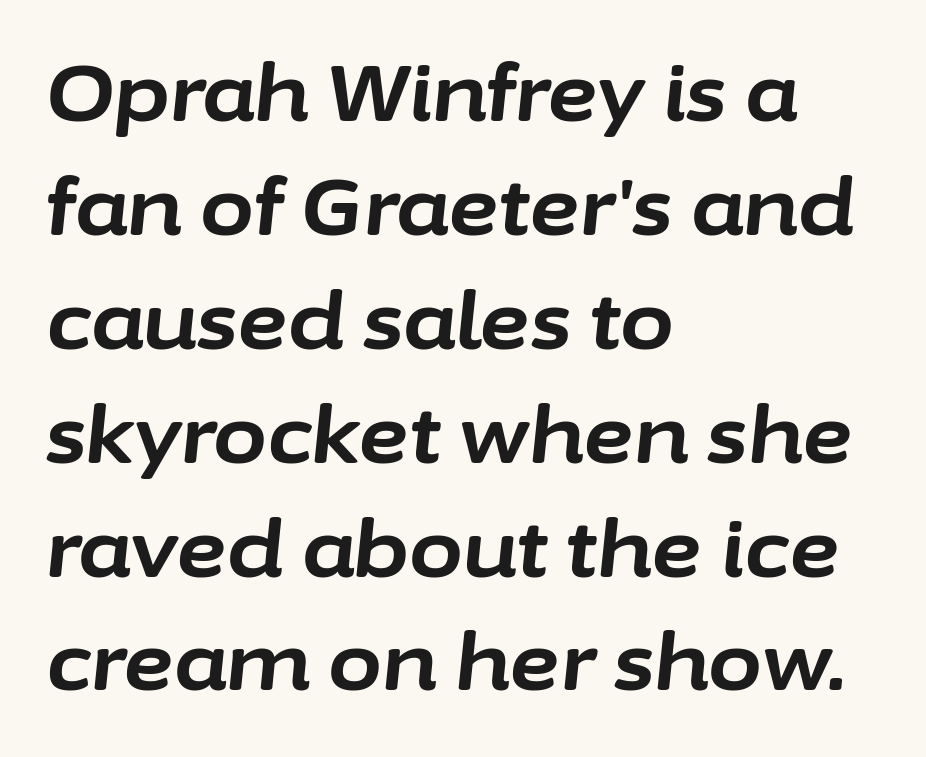
Q: Is the text bold? A: Yes.
Q: Is the text italic (slanted)? A: Yes, it leans right by about 6 degrees.
Q: Is the text underlined? A: No.
Q: How is the paragraph aligned? A: Left-aligned.
Q: Is the spacing between letters normal or unusually wide? A: Normal.
Q: Is the spacing between lines tight, normal or loose? A: Normal.
Q: Width (condensed, normal, or wide)? A: Normal.
Q: Stroke contrast? A: Low.
Q: x-height? A: Medium.
Q: Monospaced? A: No.
